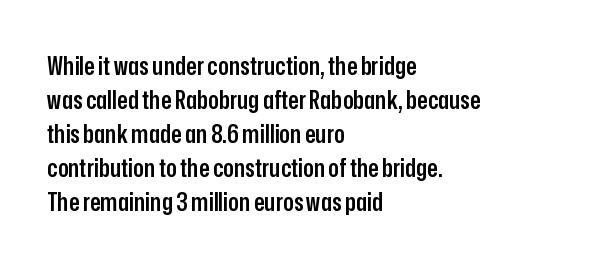
{"italic": "no", "bold": "semi", "underline": "no", "align": "left", "line_spacing": "normal", "line_spacing_ratio": 1.36, "letter_spacing": "normal", "letter_spacing_em": 0.0, "glyph_px": 25}
